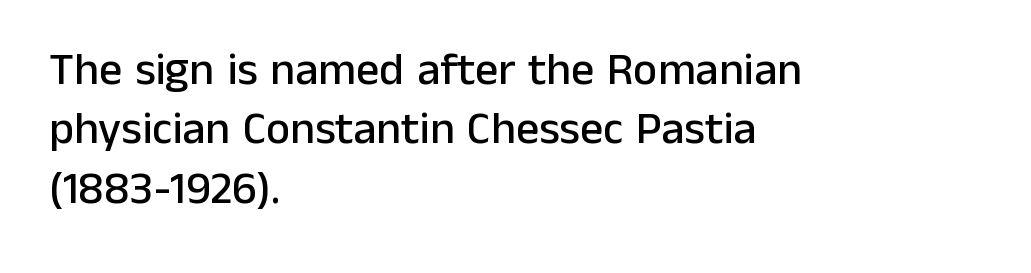
Q: Is the text italic (slanted)? A: No, it is upright.
Q: Is the typeface a serif or a sans-serif typeface? A: Sans-serif.
Q: Is the text underlined? A: No.
Q: How is the paragraph aligned? A: Left-aligned.
Q: Is the spacing between letters normal or unusually wide? A: Normal.
Q: Is the spacing between lines tight, normal or loose? A: Normal.
Q: Width (condensed, normal, or wide)? A: Normal.
Q: Stroke contrast? A: Low.
Q: x-height? A: Medium.
Q: Monospaced? A: No.
